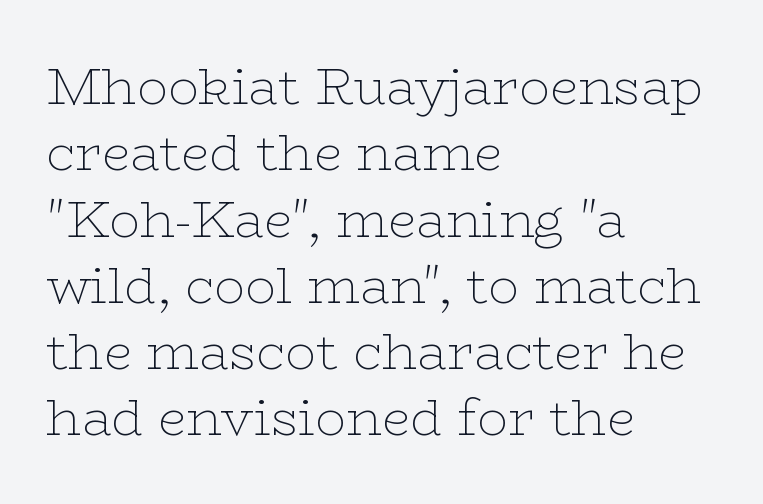
The image shows 51 px thin, wide serif type, upright; set left-aligned, normal line spacing (1.3x), normal letter spacing, not underlined; low stroke contrast and a medium x-height.
